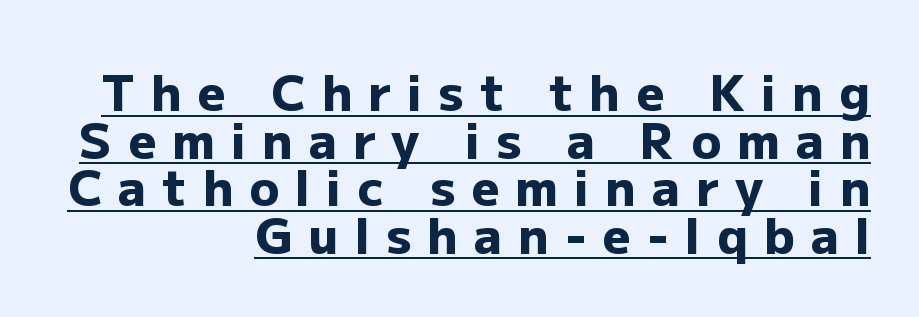
{"serif": "no", "italic": "no", "bold": "yes", "weight": "heavy", "width": "normal", "stroke_contrast": "low", "x_height": "medium", "monospaced": "no", "underline": "yes", "align": "right", "line_spacing": "tight", "line_spacing_ratio": 0.97, "letter_spacing": "wide", "letter_spacing_em": 0.33, "glyph_px": 49}
